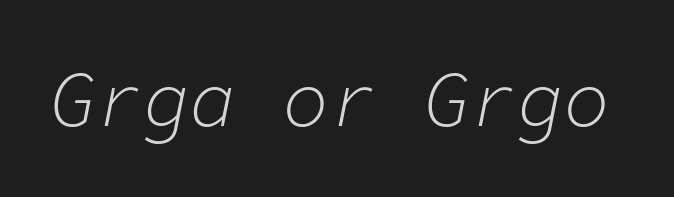
Q: Is the text bold? A: No.
Q: Is the text italic (slanted)? A: Yes, it leans right by about 11 degrees.
Q: Is the text underlined? A: No.
Q: Is the spacing between letters normal or unusually wide? A: Normal.
Q: Width (condensed, normal, or wide)? A: Normal.
Q: Stroke contrast? A: Low.
Q: x-height? A: Medium.
Q: Monospaced? A: Yes.
